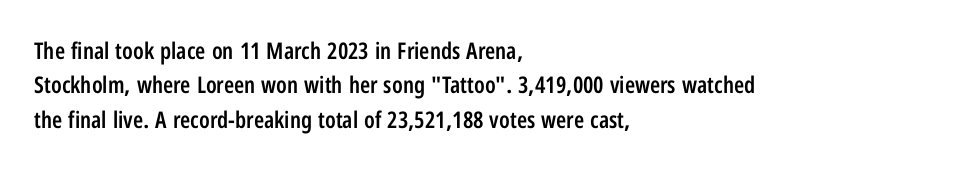
Q: Is the text bold? A: Semi-bold.
Q: Is the text italic (slanted)? A: No, it is upright.
Q: Is the text underlined? A: No.
Q: How is the paragraph aligned? A: Left-aligned.
Q: Is the spacing between letters normal or unusually wide? A: Normal.
Q: Is the spacing between lines tight, normal or loose? A: Normal.
